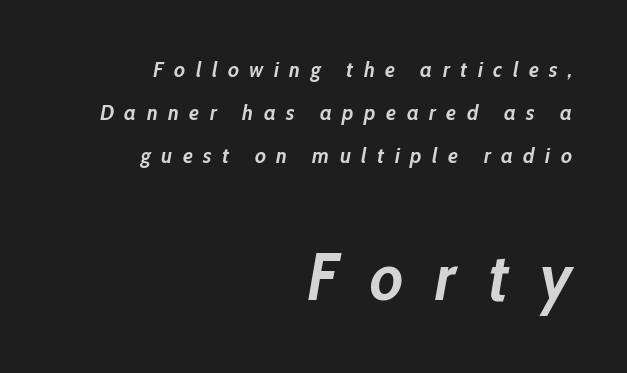
Tracking value appears strongly positive — letters spread wide. Leftover space on each line is placed entirely before the opening word. The passage shown leans; its letterforms are oblique. Do the characters align in a grid? No, the font is proportional. Lines of text with bare space underneath. Widely set lines give the paragraph a tall, airy silhouette.
